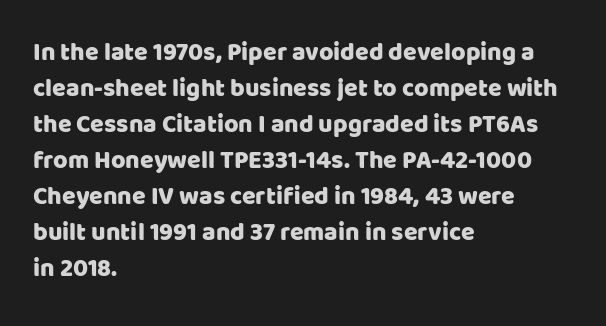
Vertically, the passage feels balanced, rows spaced as you'd expect. Every character sits straight up, as roman type does. A typesetter would call this zero additional tracking. Each line starts at the same left margin while the right side varies. Descenders are the only things crossing below the line.
